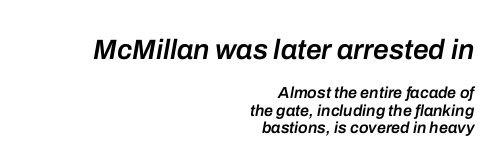
The image shows 28 px semibold type, italic (leaning right); set right-aligned, tight line spacing (1.1x), normal letter spacing, not underlined; the first (top) block is 1.75x larger; low stroke contrast and a medium x-height.
